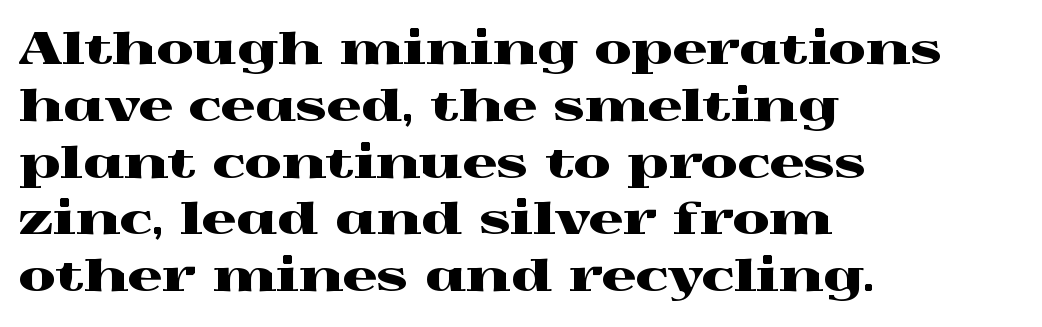
Examine the stroke ends and you'll spot serifs. Each new line begins a customary step beneath the previous one. Note the varied advance widths — an 'i' is clearly narrower than an 'm'. Observe the ordinary spacing: letters are neighbours, not strangers. Nobody drew a line under any word here. The compositor pushed each line to the left boundary.
